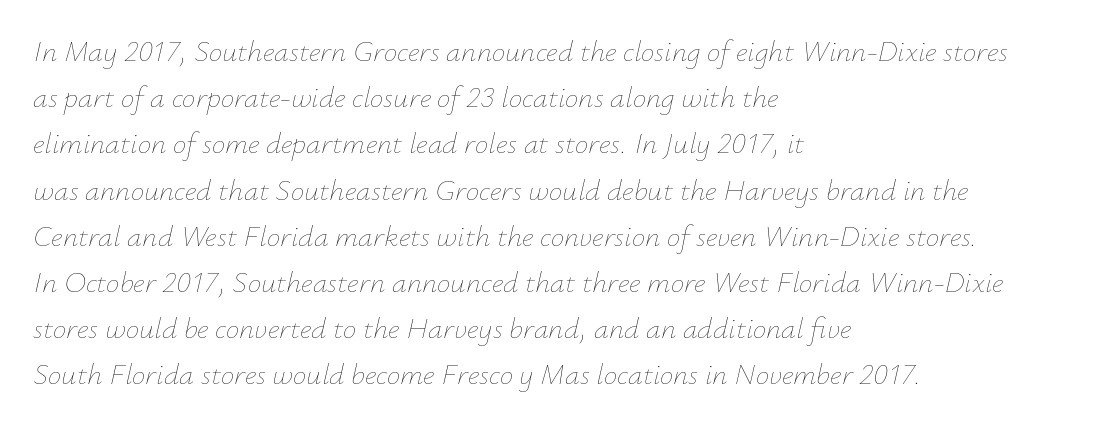
{"italic": "yes", "lean": "right", "slant_degrees": 12, "bold": "no", "weight": "thin", "width": "normal", "stroke_contrast": "low", "x_height": "small", "monospaced": "no", "underline": "no", "align": "left", "line_spacing": "normal", "line_spacing_ratio": 1.54, "letter_spacing": "normal", "letter_spacing_em": 0.0, "glyph_px": 30}
